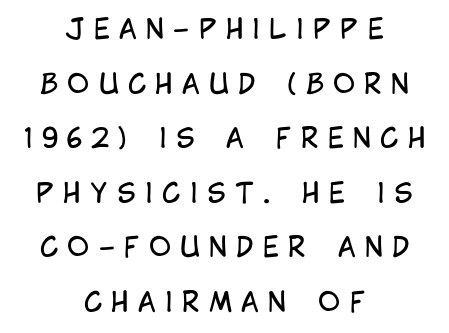
Q: Is the text bold? A: No.
Q: Is the text italic (slanted)? A: No, it is upright.
Q: Is the text underlined? A: No.
Q: How is the paragraph aligned? A: Centered.
Q: Is the spacing between letters normal or unusually wide? A: Unusually wide.
Q: Is the spacing between lines tight, normal or loose? A: Loose.
